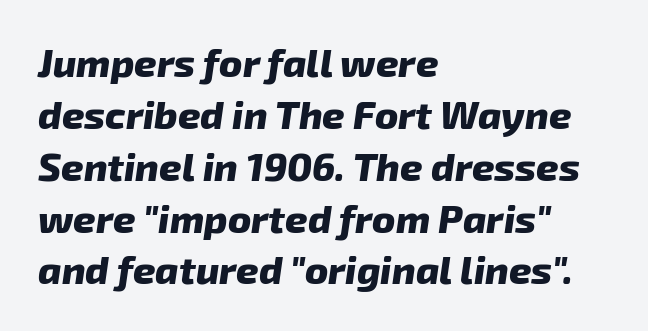
The whole block is typeset with a tilt. Reading down the column, the eye jumps a familiar distance to each next line. Note the varied advance widths — an 'i' is clearly narrower than an 'm'. These words are printed bold, with thick strokes throughout.
